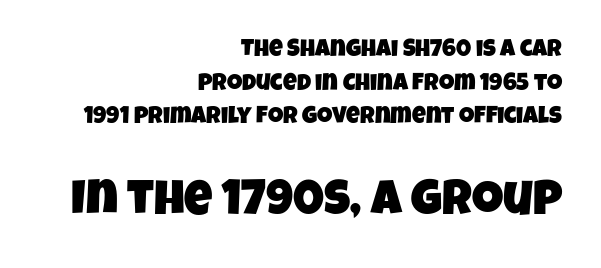
Glance below the letters and you will spot only blank space. You could not count columns in this text — the font is proportionally spaced. Nobody touched the tracking dial on this one. Visually the block forms a straight wall on the right and a jagged coastline on the left.
